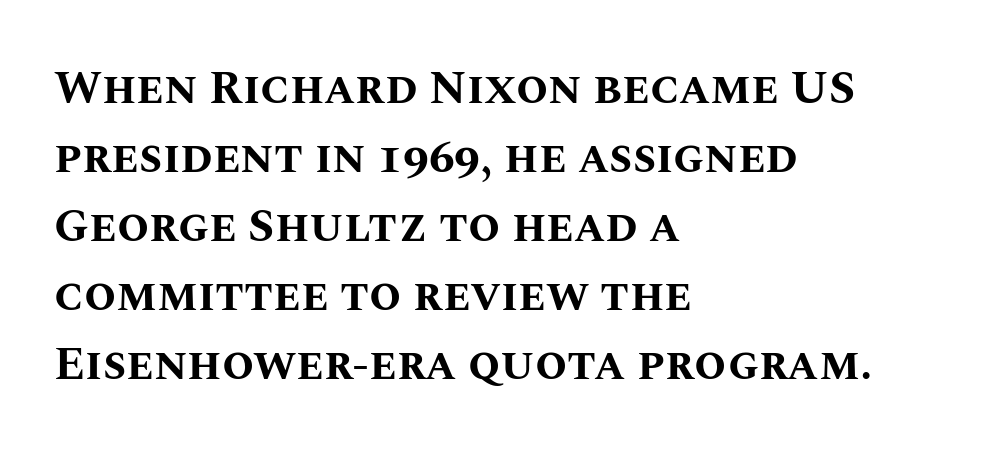
Spacing between characters is what you'd get straight out of the box. Notice how the stems are strictly vertical — no italics here. Whoever set this chose a conventional vertical rhythm. The typesetter chose a ragged-right arrangement here. Emphasis by weight is at full strength: bold.
